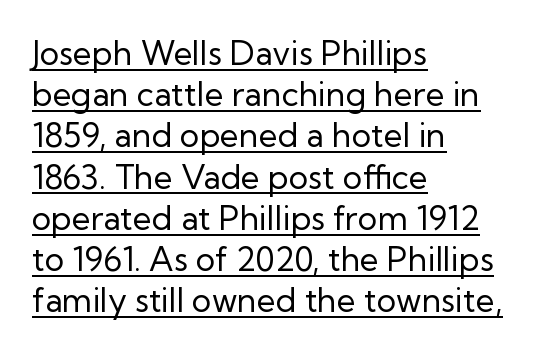
Q: Is the text bold? A: No.
Q: Is the text italic (slanted)? A: No, it is upright.
Q: Is the typeface a serif or a sans-serif typeface? A: Sans-serif.
Q: Is the text underlined? A: Yes.
Q: How is the paragraph aligned? A: Left-aligned.
Q: Is the spacing between letters normal or unusually wide? A: Normal.
Q: Is the spacing between lines tight, normal or loose? A: Normal.
Q: Width (condensed, normal, or wide)? A: Normal.
Q: Stroke contrast? A: Low.
Q: x-height? A: Medium.
Q: Monospaced? A: No.
